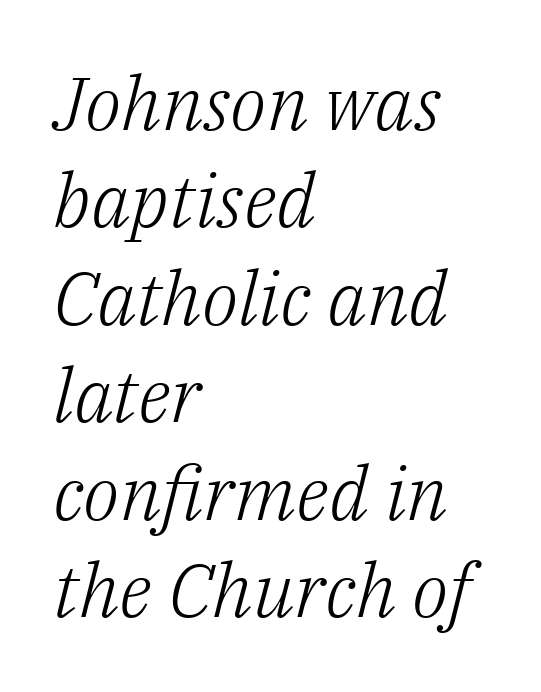
{"serif": "yes", "italic": "yes", "lean": "right", "slant_degrees": 14, "bold": "no", "weight": "light", "width": "normal", "stroke_contrast": "low", "x_height": "medium", "monospaced": "no", "underline": "no", "align": "left", "line_spacing": "normal", "line_spacing_ratio": 1.3, "letter_spacing": "normal", "letter_spacing_em": 0.0, "glyph_px": 75}
